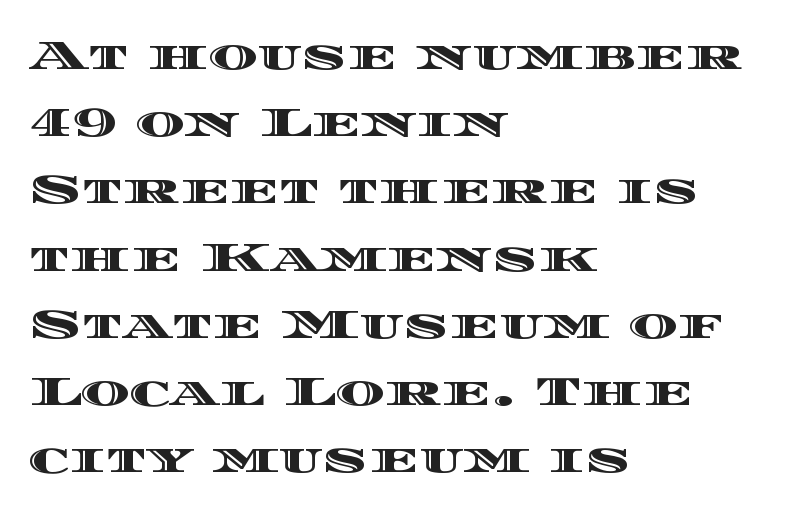
Q: Is the text italic (slanted)? A: No, it is upright.
Q: Is the text underlined? A: No.
Q: How is the paragraph aligned? A: Left-aligned.
Q: Is the spacing between letters normal or unusually wide? A: Normal.
Q: Is the spacing between lines tight, normal or loose? A: Normal.
Q: Width (condensed, normal, or wide)? A: Wide.
Q: x-height? A: Large.
Q: Monospaced? A: No.
